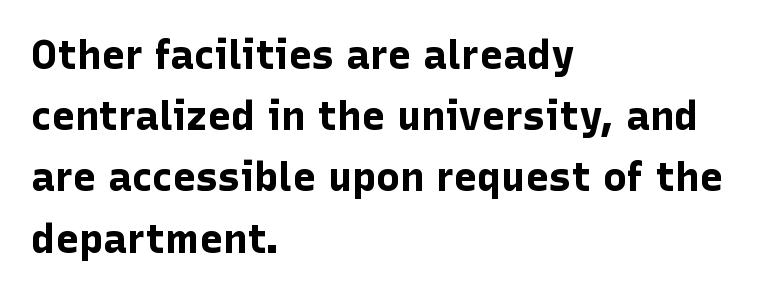
{"serif": "no", "italic": "no", "bold": "yes", "weight": "bold", "width": "normal", "stroke_contrast": "low", "x_height": "medium", "monospaced": "no", "underline": "no", "align": "left", "line_spacing": "normal", "line_spacing_ratio": 1.53, "letter_spacing": "normal", "letter_spacing_em": 0.0, "glyph_px": 40}
